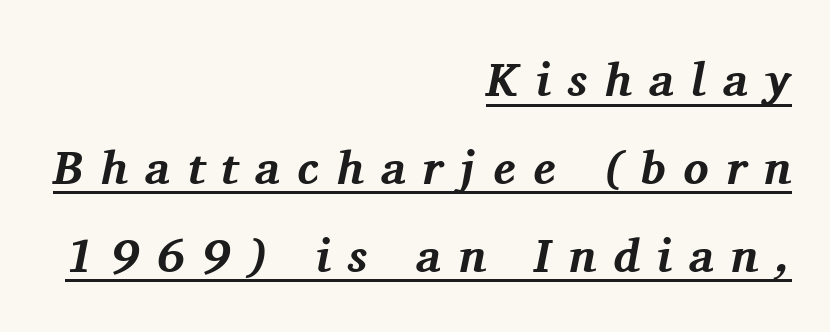
The image shows 47 px bold serif type, italic (leaning right); set right-aligned, line spacing 1.87x, unusually wide letter spacing (+0.37 em), underlined; medium stroke contrast and a medium x-height.
